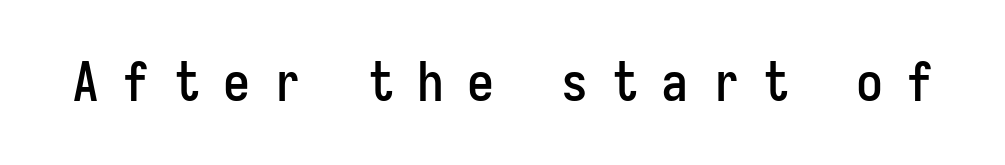
{"serif": "no", "italic": "no", "width": "condensed", "stroke_contrast": "low", "x_height": "medium", "monospaced": "no", "underline": "no", "letter_spacing": "wide", "letter_spacing_em": 0.43, "glyph_px": 54}
